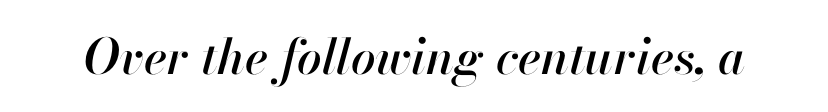
Designer's note — italics engaged. Default kerning and tracking; the words read as compact shapes. The space beneath each line is pristine and unruled. Proportional: the letters do not fall into vertical columns.
